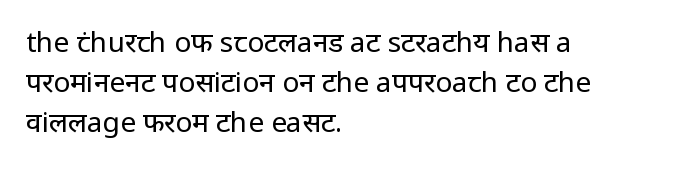
Q: Is the text bold? A: No.
Q: Is the text italic (slanted)? A: No, it is upright.
Q: Is the typeface a serif or a sans-serif typeface? A: Sans-serif.
Q: Is the text underlined? A: No.
Q: How is the paragraph aligned? A: Left-aligned.
Q: Is the spacing between letters normal or unusually wide? A: Normal.
Q: Is the spacing between lines tight, normal or loose? A: Normal.
Q: Width (condensed, normal, or wide)? A: Normal.
Q: Stroke contrast? A: Low.
Q: x-height? A: Medium.
Q: Monospaced? A: No.
